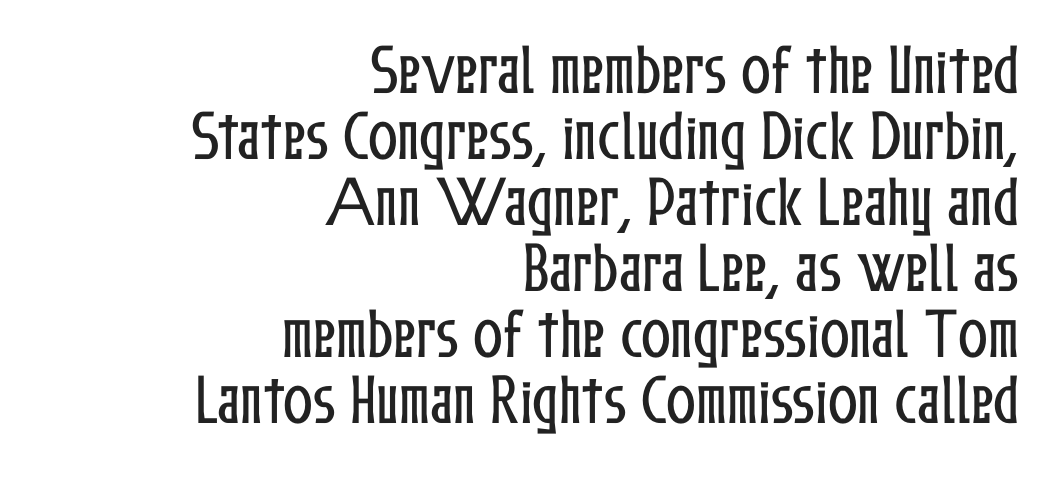
A bare baseline throughout the passage. Line ends are locked; line starts wander. Letter spacing: default. In terms of posture, this sample is upright.
